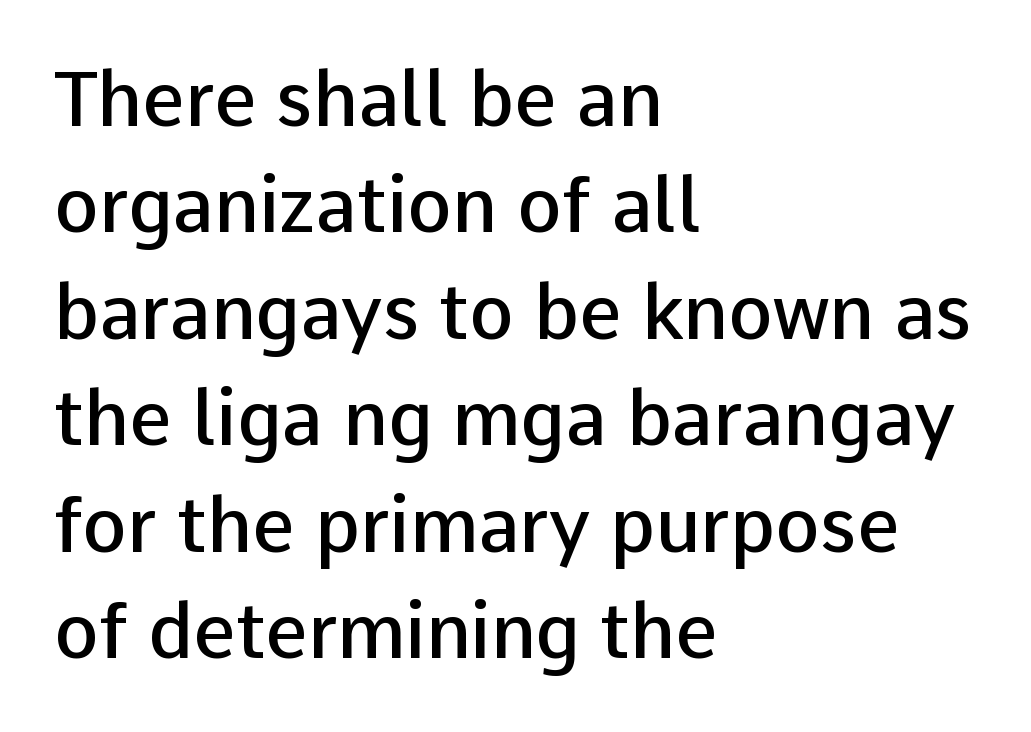
Q: Is the text bold? A: Semi-bold.
Q: Is the text italic (slanted)? A: No, it is upright.
Q: Is the typeface a serif or a sans-serif typeface? A: Sans-serif.
Q: Is the text underlined? A: No.
Q: How is the paragraph aligned? A: Left-aligned.
Q: Is the spacing between letters normal or unusually wide? A: Normal.
Q: Is the spacing between lines tight, normal or loose? A: Normal.
Q: Width (condensed, normal, or wide)? A: Normal.
Q: Stroke contrast? A: Low.
Q: x-height? A: Medium.
Q: Monospaced? A: No.
